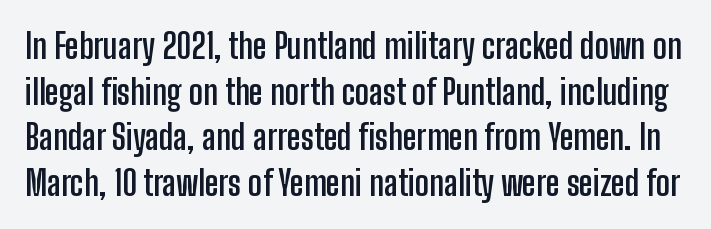
The rendering uses a moderate line-height, typical for paragraphs. Here the glyphs are tracked normally, forming tight word shapes. Weight: bold. The face used here is a sans, in the tradition of grotesques and geometrics. Type without underlining.
